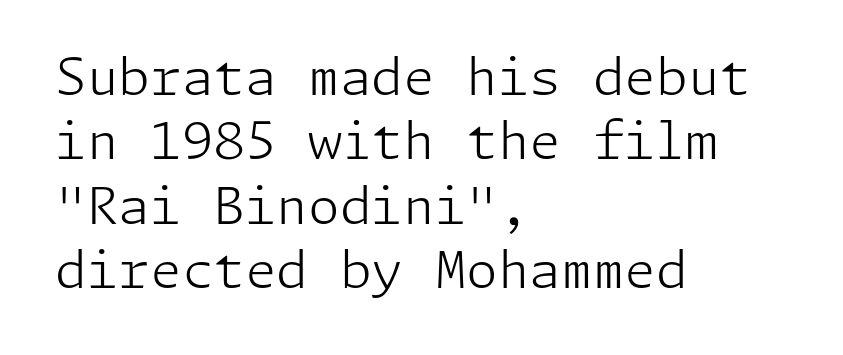
The image shows 51 px light sans-serif type, upright; set left-aligned, normal line spacing (1.26x), normal letter spacing, not underlined; low stroke contrast and a medium x-height.
